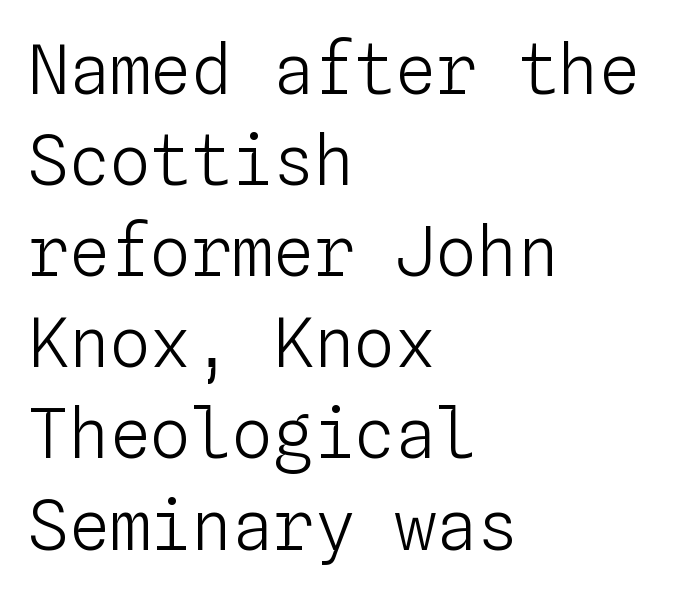
{"italic": "no", "bold": "no", "weight": "light", "width": "normal", "stroke_contrast": "low", "x_height": "medium", "monospaced": "yes", "underline": "no", "align": "left", "line_spacing": "normal", "line_spacing_ratio": 1.34, "letter_spacing": "normal", "letter_spacing_em": 0.0, "glyph_px": 68}
